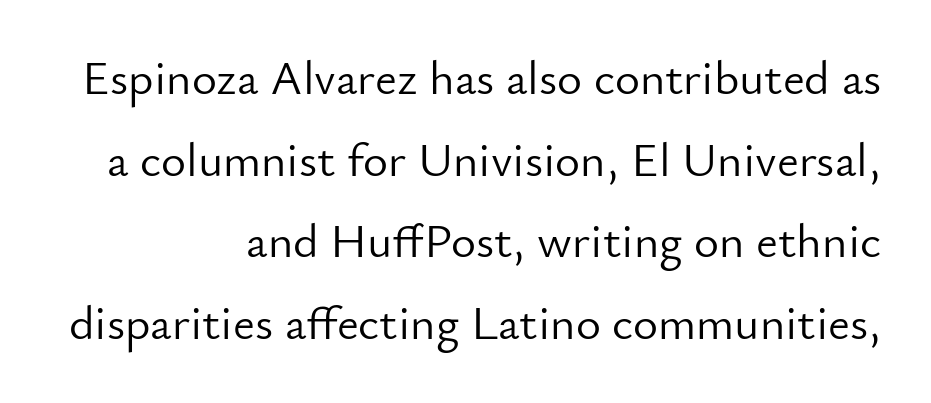
The image shows 48 px light sans-serif type, upright; set right-aligned, normal line spacing (1.7x), normal letter spacing, not underlined; low stroke contrast and a small x-height.
